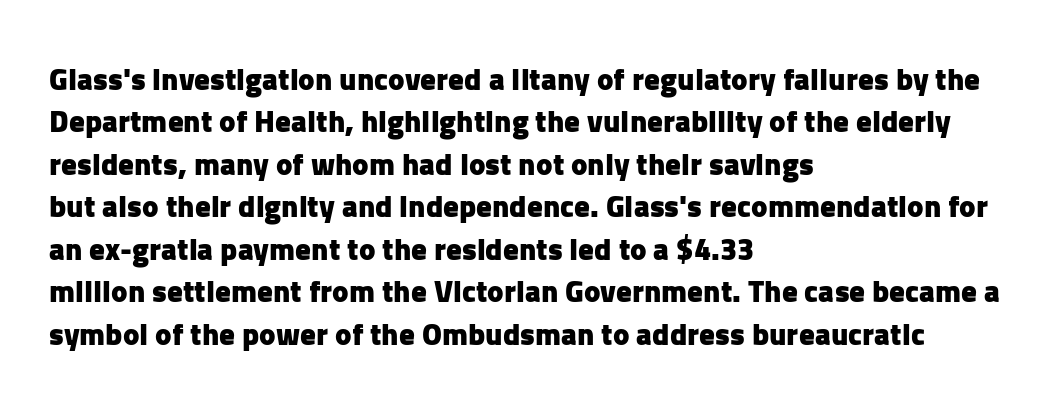
The rendering uses natural spacing where letterforms have individual widths. The face used here is rendered with its standard letterfit. What weight is shown? A full bold with thick strokes. The rendering shows plain stroke endings on the letterforms — a sans-serif design. Leading: standard.
